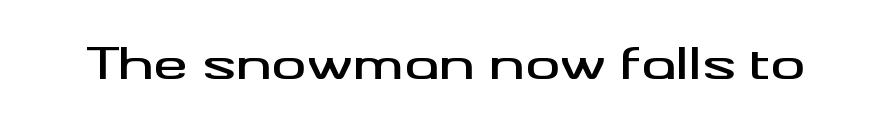
The typography opts for an upright posture over an oblique one. Is this a fixed-width face? No — the glyphs have proportional, varying widths. Here the glyphs are tracked normally, forming tight word shapes. Descenders hang freely into open space. The letters carry no serifs — their stems end cleanly without finishing strokes.
